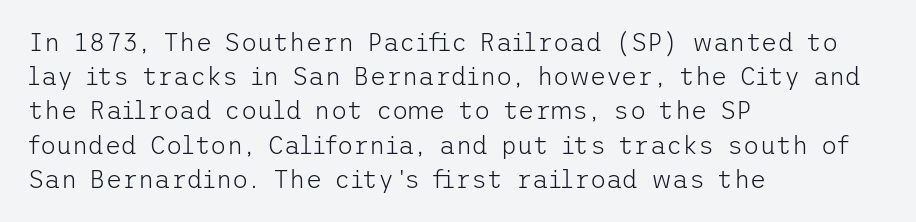
{"italic": "no", "bold": "no", "underline": "no", "align": "left", "line_spacing": "normal", "line_spacing_ratio": 1.37, "letter_spacing": "normal", "letter_spacing_em": 0.0, "glyph_px": 25}
